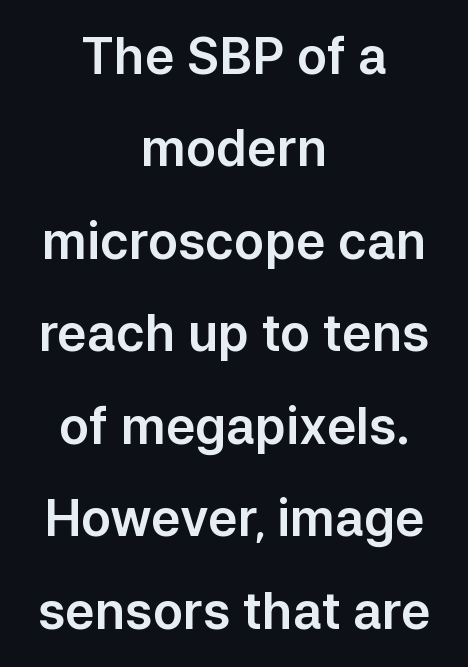
Each row of text sits above clean, open space. The letters advance in unequal steps, a hallmark of proportional type. Default kerning and tracking; the words read as compact shapes. Designer's note — italics off, roman on. One-word summary of the alignment: center.
